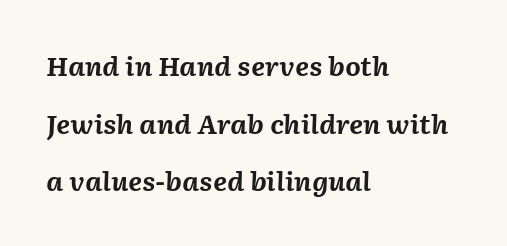
Q: Is the text bold? A: Yes.
Q: Is the text italic (slanted)? A: Yes, it leans right by about 2 degrees.
Q: Is the text underlined? A: No.
Q: How is the paragraph aligned? A: Left-aligned.
Q: Is the spacing between letters normal or unusually wide? A: Normal.
Q: Is the spacing between lines tight, normal or loose? A: Loose.
